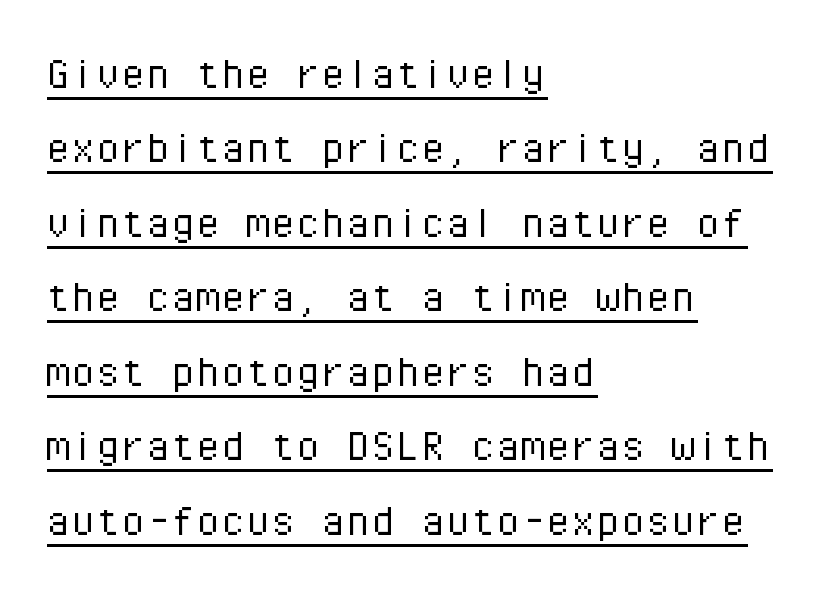
Q: Is the text bold? A: No.
Q: Is the text italic (slanted)? A: No, it is upright.
Q: Is the typeface a serif or a sans-serif typeface? A: Sans-serif.
Q: Is the text underlined? A: Yes.
Q: How is the paragraph aligned? A: Left-aligned.
Q: Is the spacing between letters normal or unusually wide? A: Normal.
Q: Is the spacing between lines tight, normal or loose? A: Normal.
Q: Width (condensed, normal, or wide)? A: Normal.
Q: Stroke contrast? A: Low.
Q: x-height? A: Medium.
Q: Monospaced? A: Yes.
